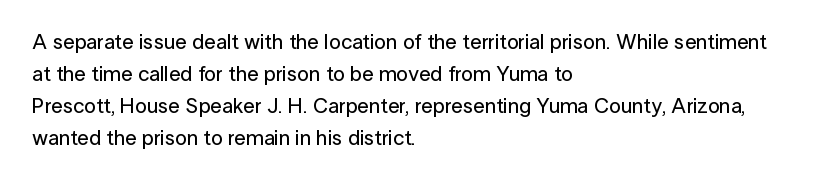
{"italic": "no", "underline": "no", "align": "left", "line_spacing": "normal", "line_spacing_ratio": 1.53, "letter_spacing": "normal", "letter_spacing_em": 0.0, "glyph_px": 21}
